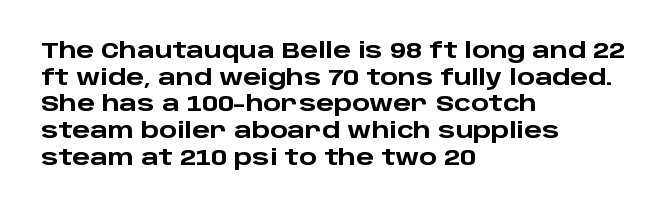
{"italic": "no", "bold": "yes", "underline": "no", "align": "left", "line_spacing": "normal", "line_spacing_ratio": 1.27, "letter_spacing": "normal", "letter_spacing_em": 0.0, "glyph_px": 21}
